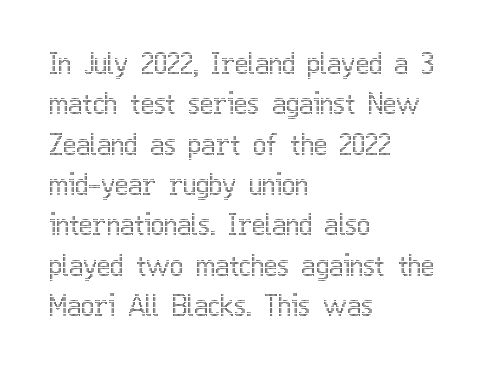
Q: Is the text italic (slanted)? A: No, it is upright.
Q: Is the text underlined? A: No.
Q: How is the paragraph aligned? A: Left-aligned.
Q: Is the spacing between letters normal or unusually wide? A: Normal.
Q: Is the spacing between lines tight, normal or loose? A: Normal.
Q: Width (condensed, normal, or wide)? A: Condensed.
Q: x-height? A: Medium.
Q: Monospaced? A: No.
